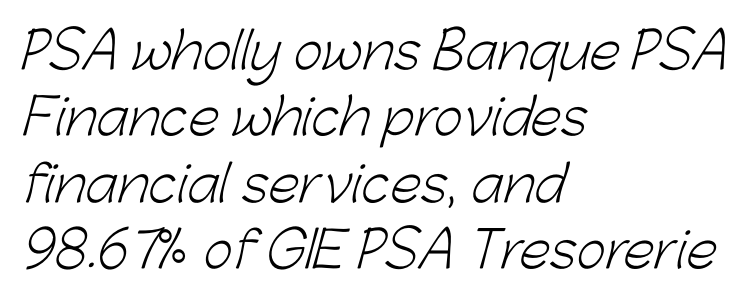
The image shows 50 px light sans-serif type; set left-aligned, normal line spacing (1.33x), normal letter spacing, not underlined; low stroke contrast and a medium x-height.
